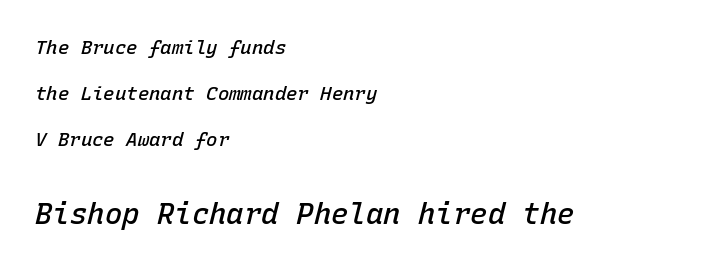
The image shows 29 px semibold type, italic (leaning right), monospaced; set left-aligned, loose line spacing (2.42x), normal letter spacing, not underlined; the second (bottom) block is 1.53x larger; low stroke contrast and a medium x-height.
